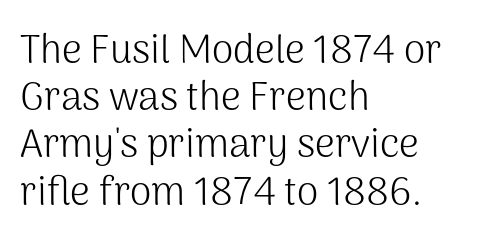
{"serif": "no", "italic": "no", "bold": "no", "weight": "light", "width": "normal", "stroke_contrast": "medium", "x_height": "medium", "monospaced": "no", "underline": "no", "align": "left", "line_spacing_ratio": 1.21, "letter_spacing": "normal", "letter_spacing_em": 0.0, "glyph_px": 39}
